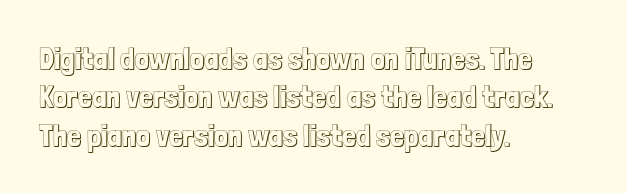
{"italic": "no", "width": "condensed", "x_height": "medium", "monospaced": "no", "underline": "no", "align": "left", "line_spacing_ratio": 1.24, "letter_spacing": "normal", "letter_spacing_em": 0.0, "glyph_px": 31}
